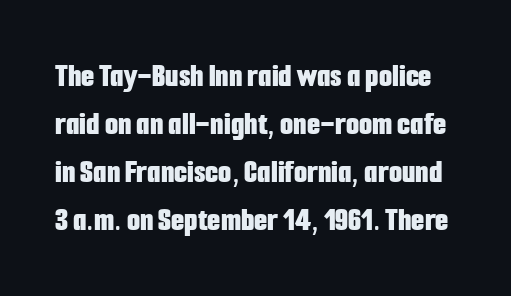
The image shows 34 px bold, condensed sans-serif type, upright; set normal line spacing (1.41x), normal letter spacing, not underlined; low stroke contrast and a medium x-height.
